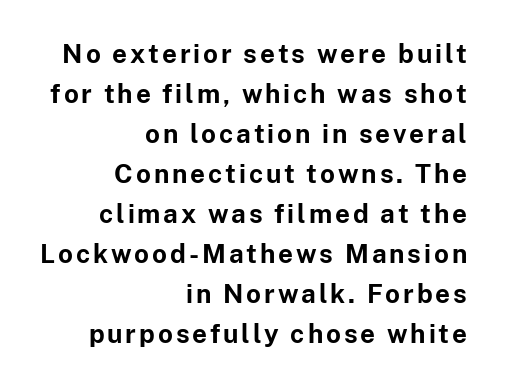
Heavy, bold letterforms. Visually the block forms a straight wall on the right and a jagged coastline on the left. One glance says typical: line gaps are just what's usual. Is there any slant? The stems are plumb. Anything drawn beneath the words? Only blank space.
